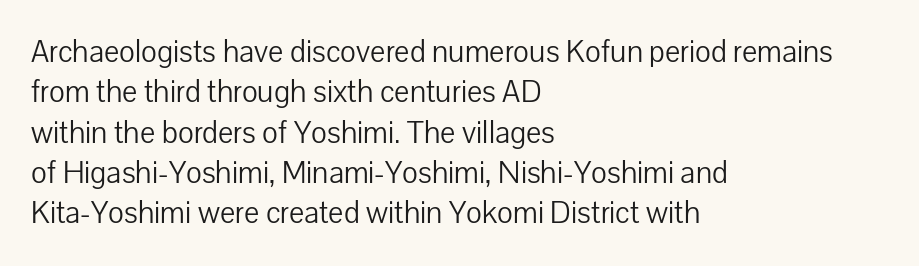
A typesetter would mark this as roman, not italic. The rendering uses natural spacing where letterforms have individual widths. The space beneath each line is pristine and unruled. This rendering employs a face without finishing strokes, i.e., a sans-serif. Compared with typical body copy, the letter spacing here is the same.
